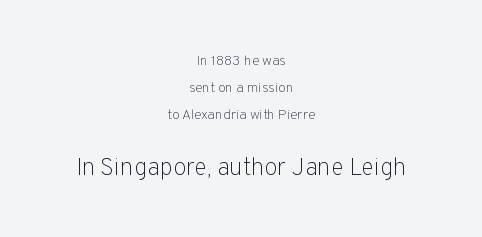
The image shows 24 px text type, upright; set centered, loose line spacing (1.94x), normal letter spacing, not underlined; the second (bottom) block is 1.71x larger.
